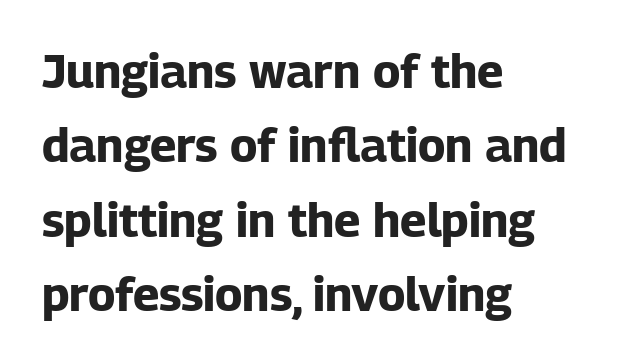
{"serif": "no", "italic": "no", "bold": "yes", "weight": "bold", "width": "normal", "stroke_contrast": "low", "x_height": "medium", "monospaced": "no", "underline": "no", "align": "left", "line_spacing": "normal", "line_spacing_ratio": 1.58, "letter_spacing": "normal", "letter_spacing_em": 0.0, "glyph_px": 47}
